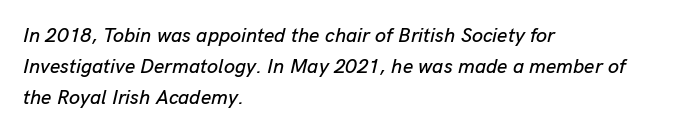
{"italic": "yes", "lean": "right", "slant_degrees": 13, "underline": "no", "align": "left", "line_spacing": "normal", "line_spacing_ratio": 1.56, "letter_spacing": "normal", "letter_spacing_em": 0.0, "glyph_px": 20}
